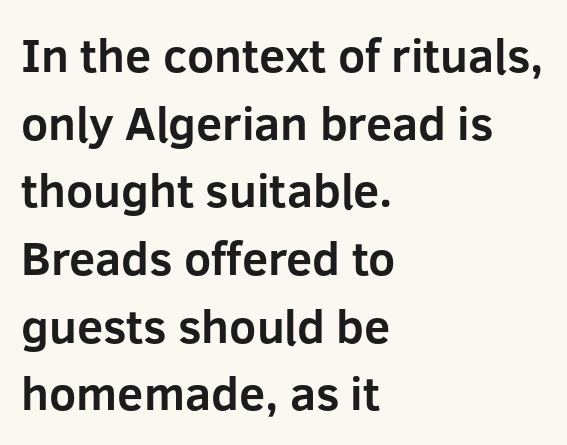
Q: Is the text bold? A: Yes.
Q: Is the text italic (slanted)? A: No, it is upright.
Q: Is the typeface a serif or a sans-serif typeface? A: Sans-serif.
Q: Is the text underlined? A: No.
Q: How is the paragraph aligned? A: Left-aligned.
Q: Is the spacing between letters normal or unusually wide? A: Normal.
Q: Is the spacing between lines tight, normal or loose? A: Normal.
Q: Width (condensed, normal, or wide)? A: Normal.
Q: Stroke contrast? A: Low.
Q: x-height? A: Medium.
Q: Monospaced? A: No.
